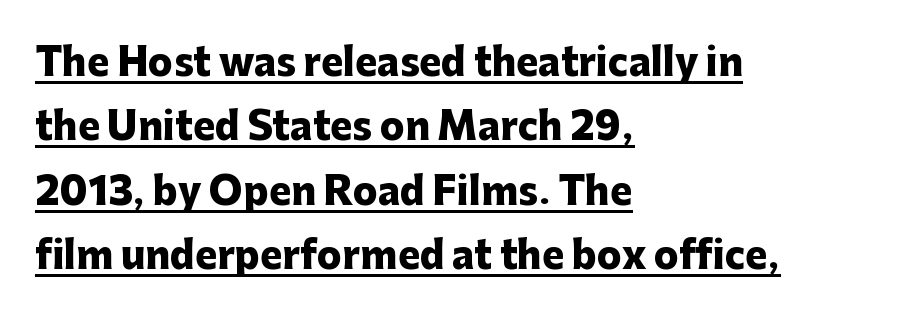
Here the designer chose a conventional face with non-uniform glyph widths. No italicization has been applied; the sample stays upright. Nothing unusual about the tracking: characters are spaced as the font intends. The letters are bold, with thick, heavy strokes. Underline: present. Alignment: flush left.
